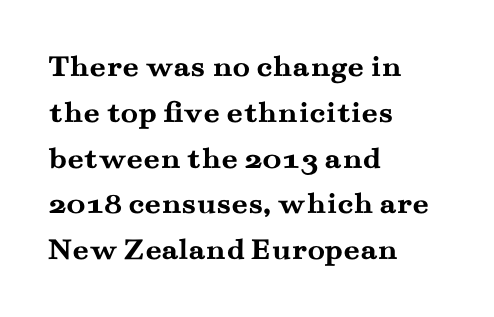
{"serif": "yes", "italic": "no", "bold": "yes", "weight": "semibold", "width": "wide", "stroke_contrast": "medium", "x_height": "small", "monospaced": "no", "underline": "no", "align": "left", "line_spacing": "normal", "line_spacing_ratio": 1.43, "letter_spacing": "normal", "letter_spacing_em": 0.0, "glyph_px": 32}
